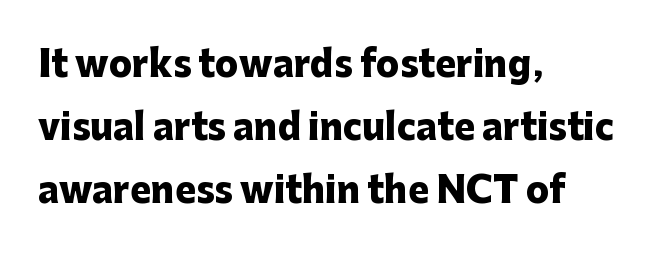
Each letter keeps its own natural width here, so spacing adapts to shape. Default kerning and tracking; the words read as compact shapes. Descenders hang freely into open space. The rendering uses a bold face; every stroke is thick and dark.
